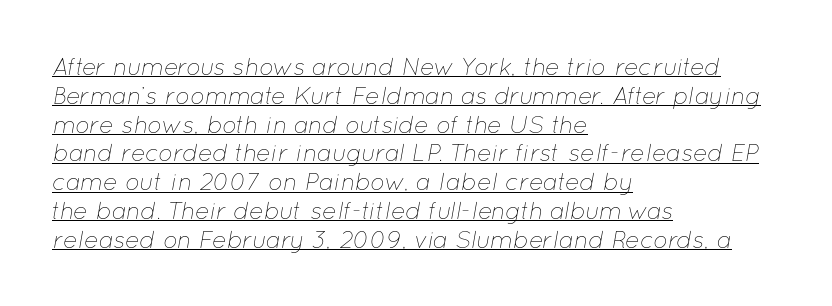
The image shows 24 px text type, italic (leaning right); set left-aligned, line spacing 1.2x, normal letter spacing, underlined.
